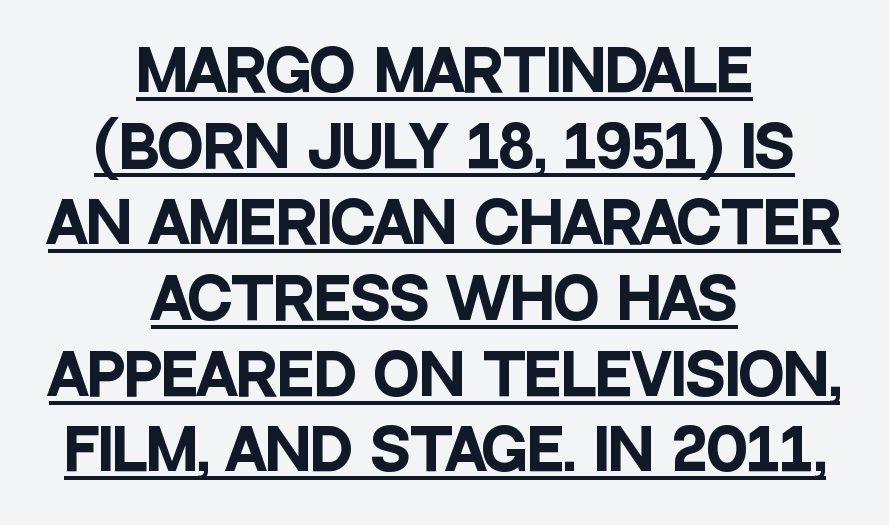
The image shows 55 px heavy, condensed sans-serif type, upright; set centered, normal line spacing (1.38x), normal letter spacing, underlined; low stroke contrast and a large x-height.
